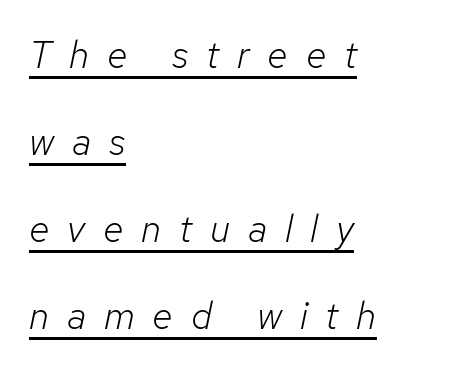
Q: Is the text bold? A: No.
Q: Is the text italic (slanted)? A: Yes, it leans right by about 12 degrees.
Q: Is the text underlined? A: Yes.
Q: How is the paragraph aligned? A: Left-aligned.
Q: Is the spacing between letters normal or unusually wide? A: Unusually wide.
Q: Is the spacing between lines tight, normal or loose? A: Loose.
Q: Width (condensed, normal, or wide)? A: Normal.
Q: Stroke contrast? A: Low.
Q: x-height? A: Medium.
Q: Monospaced? A: No.
